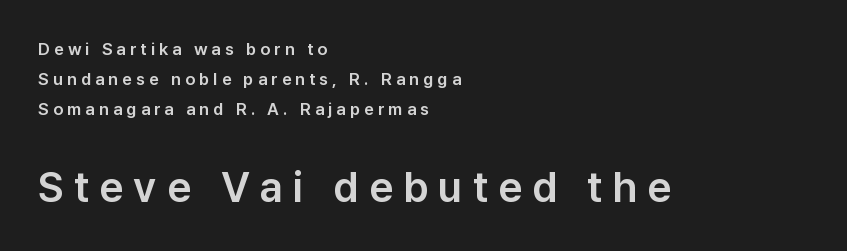
The passage shown is not underscored anywhere. Upright lettering throughout. All the whitespace from short lines collects on the right. Top chunk: small. Bottom chunk: large. Serifs: no, the terminals of the letterforms are clean.
